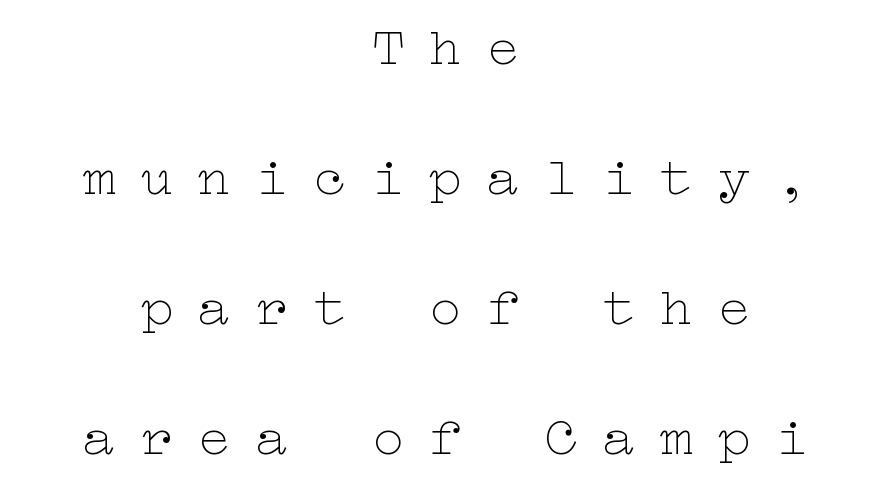
Short note: letters widely spaced. Horizontal alignment here is central, giving a formal, balanced look. Italic: no, the glyphs are upright roman. Weight: in the light-to-regular range.
